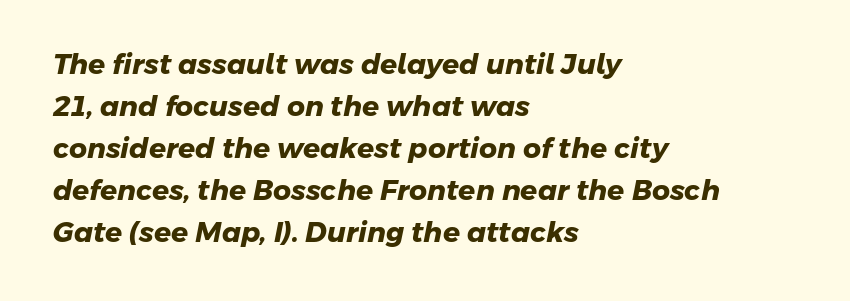
{"serif": "no", "bold": "yes", "weight": "heavy", "width": "normal", "stroke_contrast": "low", "x_height": "medium", "monospaced": "no", "underline": "no", "align": "left", "line_spacing": "normal", "line_spacing_ratio": 1.5, "letter_spacing": "normal", "letter_spacing_em": 0.0, "glyph_px": 28}
